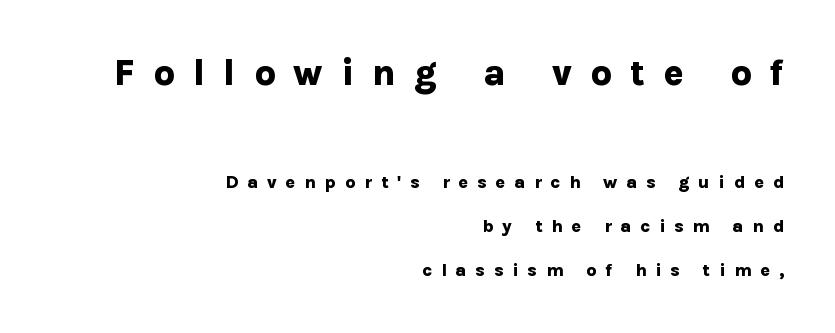
{"serif": "no", "italic": "no", "bold": "yes", "weight": "bold", "width": "normal", "stroke_contrast": "low", "x_height": "medium", "monospaced": "no", "underline": "no", "align": "right", "line_spacing": "loose", "line_spacing_ratio": 2.45, "letter_spacing": "wide", "letter_spacing_em": 0.49, "larger_block": "first", "size_ratio": 2.06, "glyph_px": 37}
